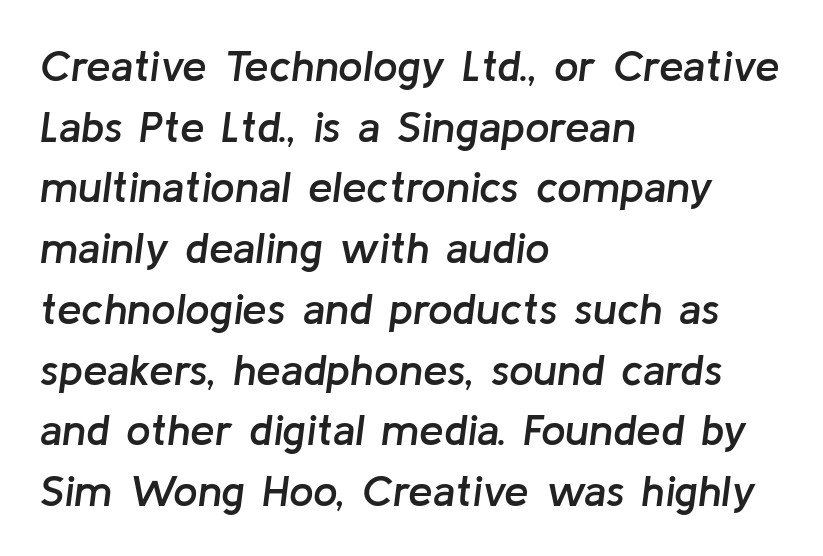
The image shows 44 px semibold type, italic (leaning right); set left-aligned, normal line spacing (1.38x), normal letter spacing, not underlined; low stroke contrast and a medium x-height.
